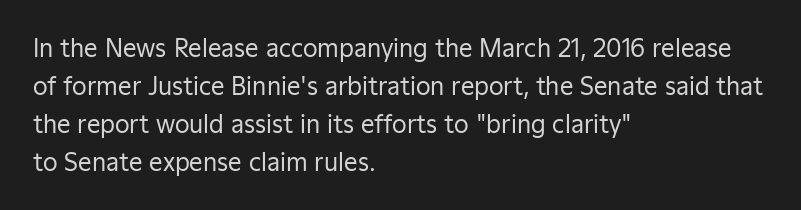
{"italic": "no", "bold": "no", "underline": "no", "align": "left", "line_spacing": "normal", "line_spacing_ratio": 1.58, "letter_spacing": "normal", "letter_spacing_em": 0.0, "glyph_px": 24}
